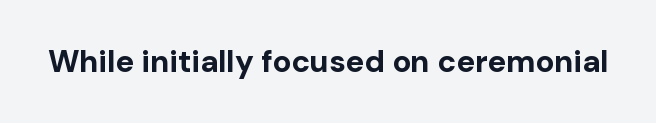
You could call the tracking neutral — neither tight nor loose. Stroke terminals: plain, sans-serif. The passage shown is typed in a proportional face where columns would drift. Italic: no, the glyphs are upright roman. Heft: maximum for text — a bold.
